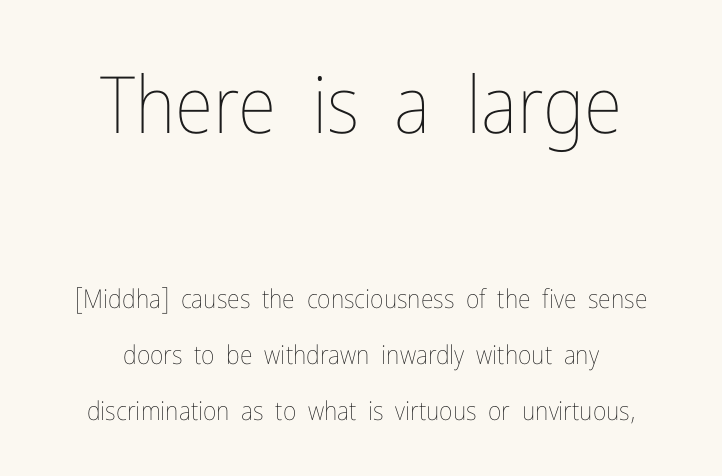
Q: Is the text bold? A: No.
Q: Is the text italic (slanted)? A: No, it is upright.
Q: Is the text underlined? A: No.
Q: How is the paragraph aligned? A: Centered.
Q: Is the spacing between letters normal or unusually wide? A: Normal.
Q: Is the spacing between lines tight, normal or loose? A: Loose.
Q: Which block of text is set in a larger size, the first (top) or the second (bottom)? A: The first (top) one.
Q: Width (condensed, normal, or wide)? A: Condensed.
Q: Stroke contrast? A: Low.
Q: x-height? A: Medium.
Q: Monospaced? A: No.
